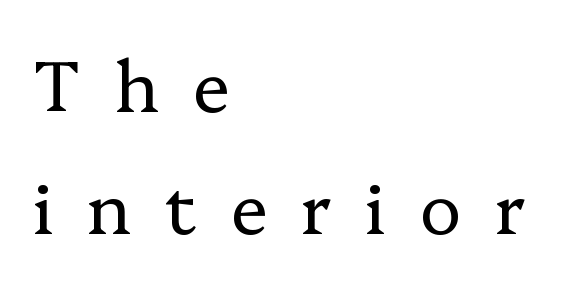
The image shows 70 px regular-weight serif type, upright; set left-aligned, line spacing 1.74x, unusually wide letter spacing (+0.48 em), not underlined; low stroke contrast and a medium x-height.
